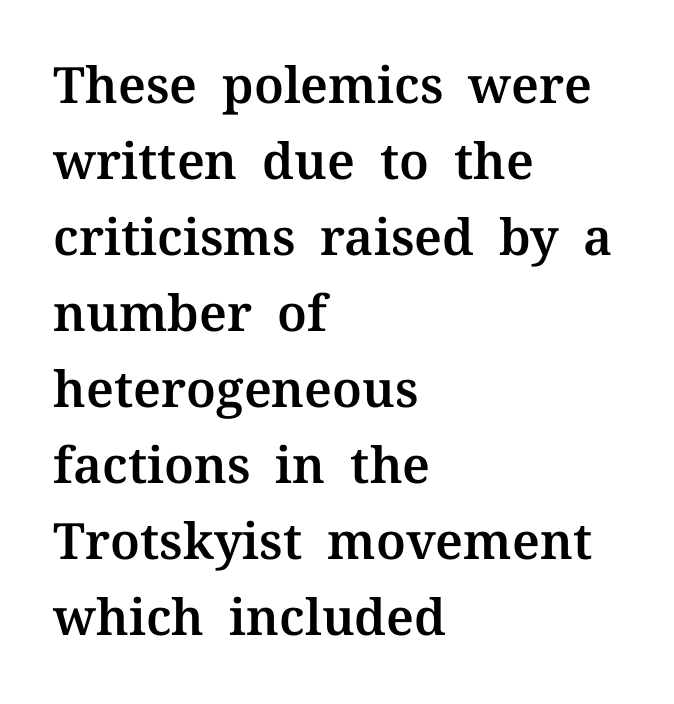
Posture: straight, roman, zero tilt. Check where the strokes stop: tiny serifs finish them off. Compared with a centered layout, this one pins lines to the left instead. Anything drawn beneath the words? Only blank space.
